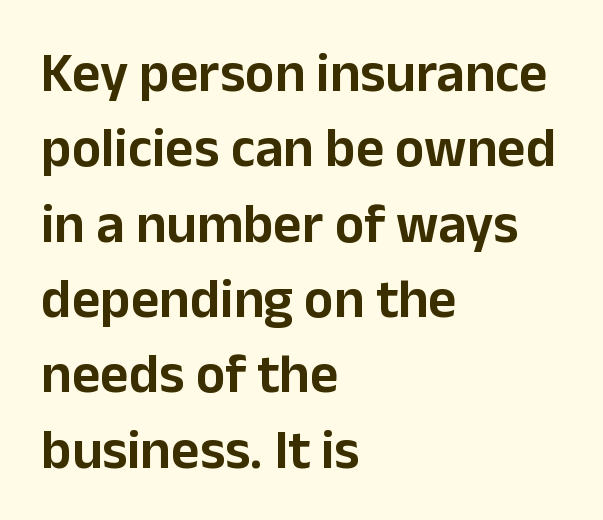
Is this a fixed-width face? No — the glyphs have proportional, varying widths. The gap between lines stays unmarked. Nobody touched the tracking dial on this one. The characters display no serif detailing; their extremities are plain. Every stem runs plumb, perpendicular to the baseline.
